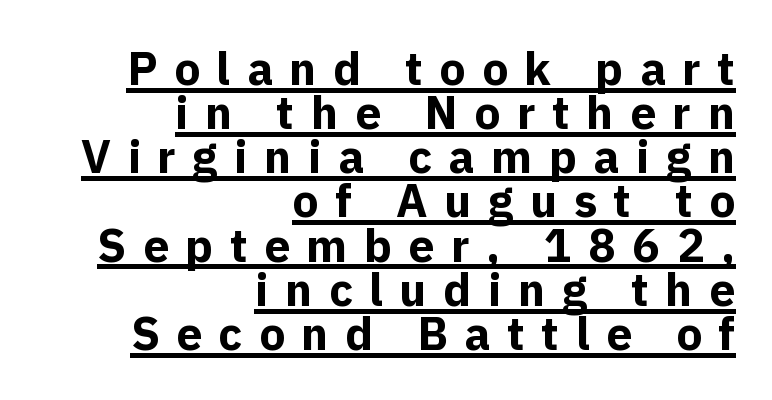
The image shows 46 px bold sans-serif type, upright; set right-aligned, tight line spacing (0.96x), unusually wide letter spacing (+0.36 em), underlined; a medium x-height.
